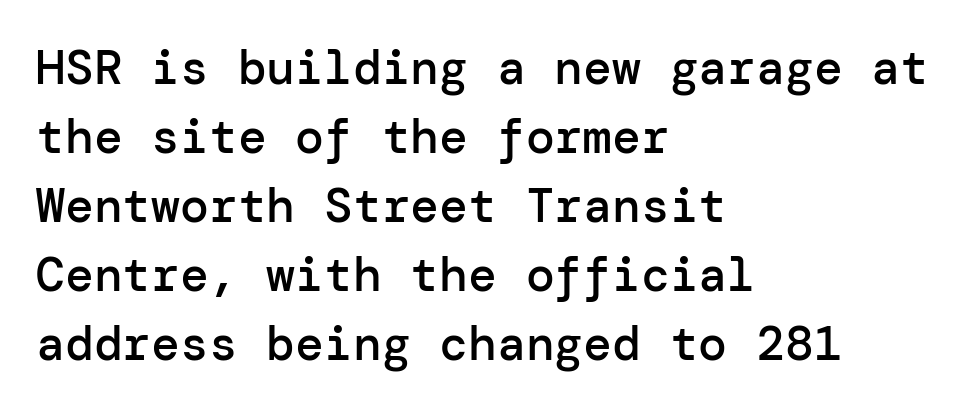
The image shows 48 px semibold sans-serif type, upright; set left-aligned, normal line spacing (1.44x), normal letter spacing, not underlined; low stroke contrast and a medium x-height.
